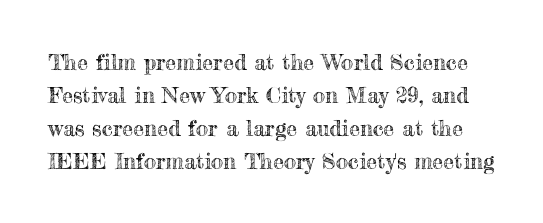
This sample uses an upright cut, with every glyph sitting square on the baseline. Tracking value appears to be zero — textbook default spacing. The passage shown stacks its lines at a standard gap. This rendering features lettering with no underline.
